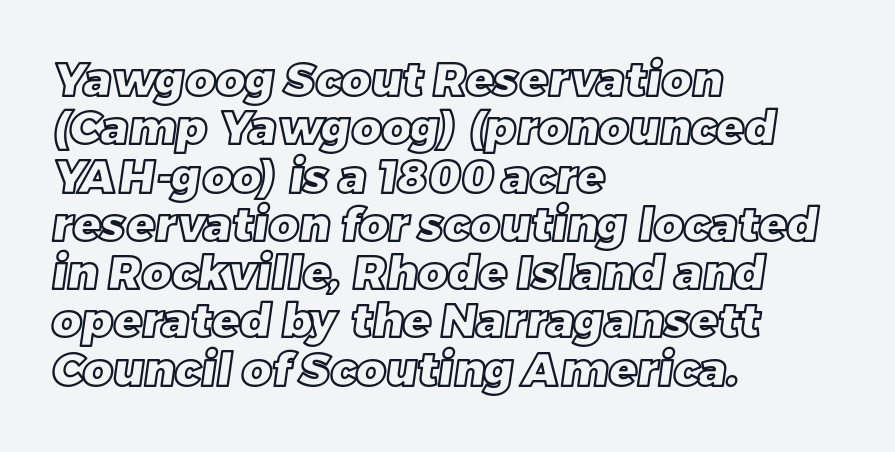
{"width": "normal", "x_height": "large", "monospaced": "no", "underline": "no", "align": "left", "line_spacing": "tight", "line_spacing_ratio": 1.05, "letter_spacing": "normal", "letter_spacing_em": 0.0, "glyph_px": 46}
